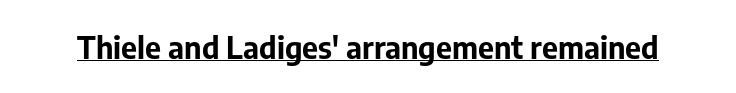
Q: Is the text bold? A: Yes.
Q: Is the text italic (slanted)? A: No, it is upright.
Q: Is the typeface a serif or a sans-serif typeface? A: Sans-serif.
Q: Is the text underlined? A: Yes.
Q: Is the spacing between letters normal or unusually wide? A: Normal.
Q: Width (condensed, normal, or wide)? A: Normal.
Q: Stroke contrast? A: Low.
Q: x-height? A: Medium.
Q: Monospaced? A: No.
